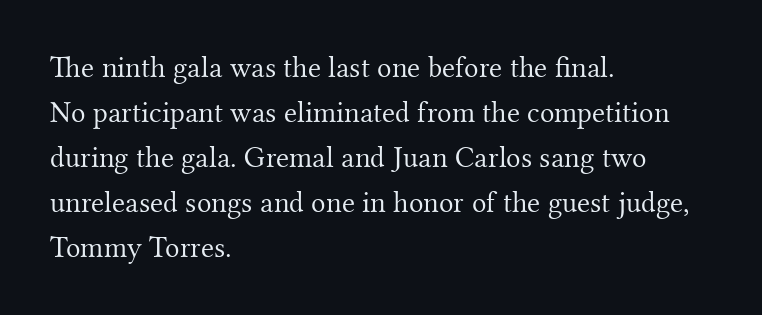
{"serif": "yes", "italic": "no", "bold": "no", "weight": "light", "width": "normal", "stroke_contrast": "medium", "x_height": "small", "monospaced": "no", "underline": "no", "align": "left", "line_spacing": "normal", "line_spacing_ratio": 1.5, "letter_spacing": "normal", "letter_spacing_em": 0.0, "glyph_px": 30}
